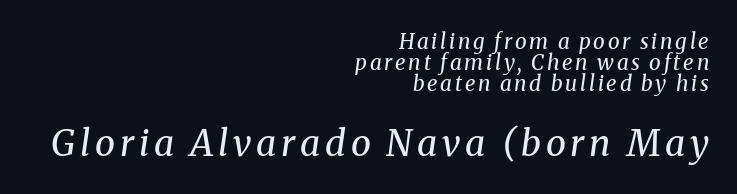
{"serif": "yes", "italic": "yes", "lean": "right", "slant_degrees": 8, "bold": "no", "weight": "regular", "width": "normal", "stroke_contrast": "medium", "x_height": "medium", "monospaced": "no", "underline": "no", "align": "right", "line_spacing": "tight", "line_spacing_ratio": 1.0, "larger_block": "second", "size_ratio": 1.71, "glyph_px": 36}
